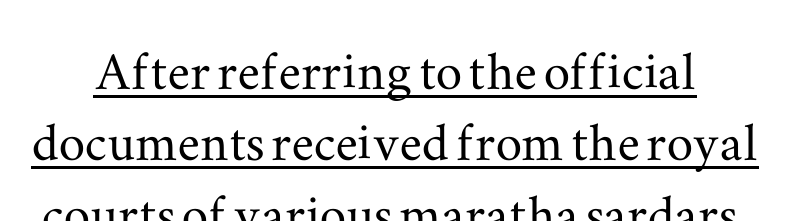
Q: Is the text italic (slanted)? A: No, it is upright.
Q: Is the typeface a serif or a sans-serif typeface? A: Serif.
Q: Is the text underlined? A: Yes.
Q: Is the spacing between letters normal or unusually wide? A: Normal.
Q: Is the spacing between lines tight, normal or loose? A: Tight.
Q: Width (condensed, normal, or wide)? A: Wide.
Q: Stroke contrast? A: Medium.
Q: x-height? A: Small.
Q: Monospaced? A: No.
